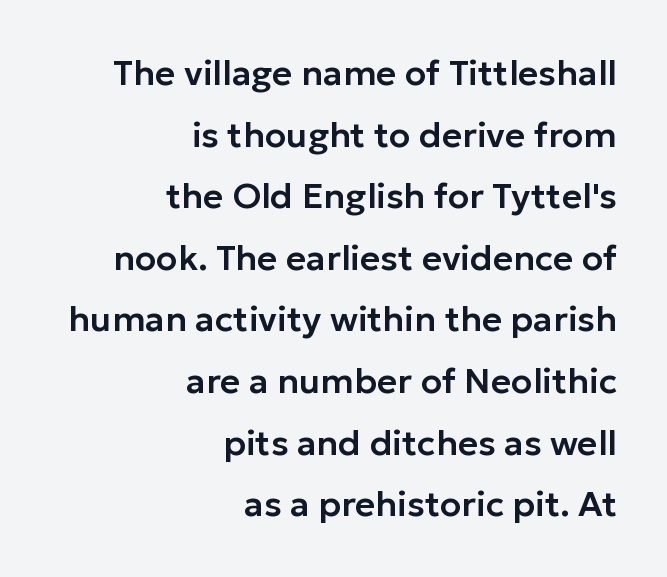
Standard letterfit; no display-style spreading of the glyphs. The rendering anchors every line to the right-hand side. The specimen reads as upright at a glance. This sample uses a sans-serif face.
